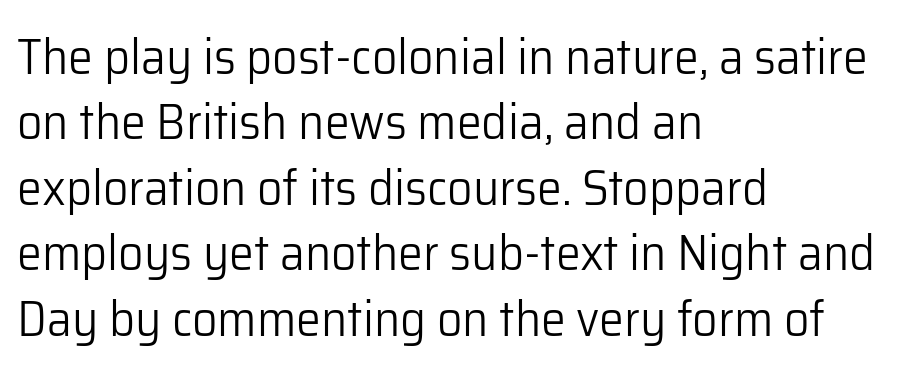
{"serif": "no", "italic": "no", "bold": "no", "weight": "light", "width": "normal", "stroke_contrast": "low", "x_height": "medium", "monospaced": "no", "underline": "no", "align": "left", "line_spacing": "normal", "line_spacing_ratio": 1.31, "letter_spacing": "normal", "letter_spacing_em": 0.0, "glyph_px": 50}
